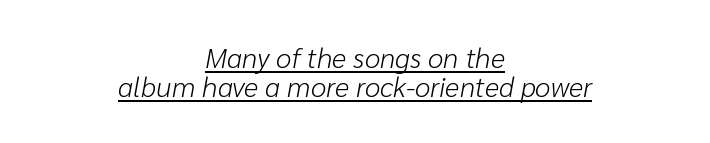
The image shows 28 px light type, italic (leaning right); set centered, tight line spacing (1.05x), normal letter spacing, underlined; low stroke contrast and a medium x-height.
